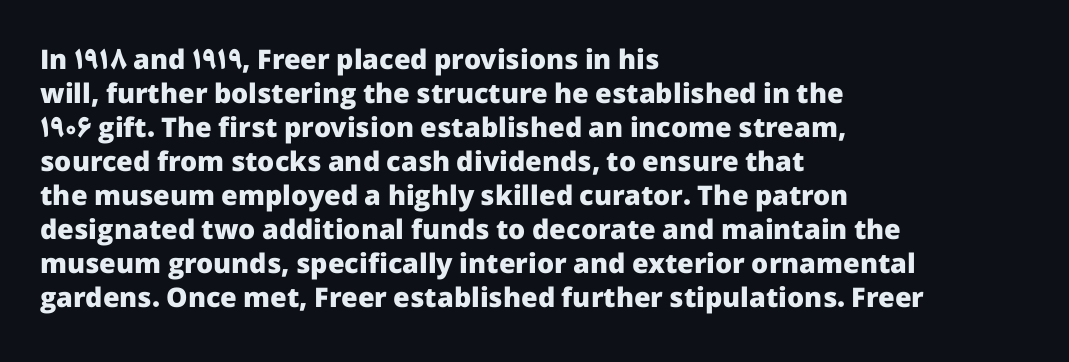
The image shows 27 px bold type, upright; set left-aligned, normal line spacing (1.26x), normal letter spacing, not underlined.
